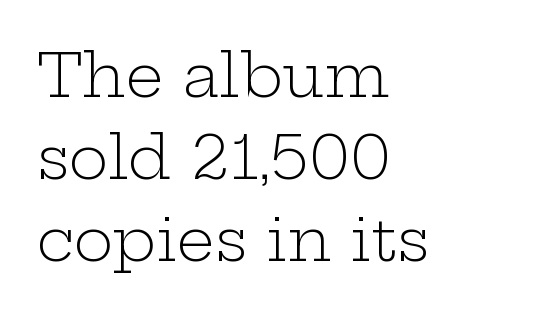
{"serif": "yes", "italic": "no", "bold": "no", "weight": "light", "width": "wide", "stroke_contrast": "low", "x_height": "medium", "monospaced": "no", "underline": "no", "align": "left", "line_spacing": "normal", "line_spacing_ratio": 1.37, "letter_spacing": "normal", "letter_spacing_em": 0.0, "glyph_px": 60}
